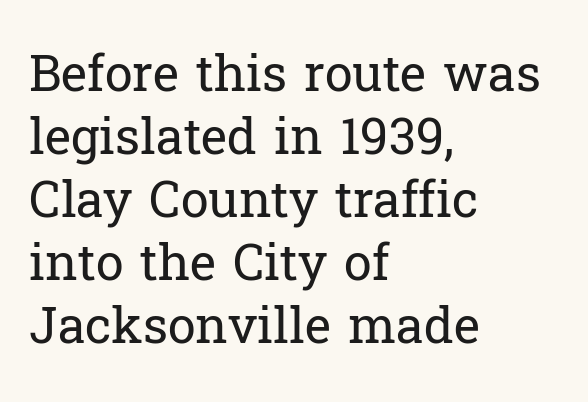
The image shows 50 px regular-weight serif type, upright; set left-aligned, normal line spacing (1.26x), normal letter spacing, not underlined; low stroke contrast and a medium x-height.
